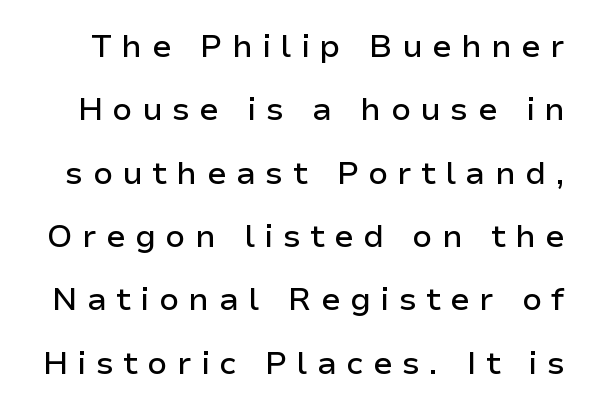
Q: Is the text italic (slanted)? A: No, it is upright.
Q: Is the typeface a serif or a sans-serif typeface? A: Sans-serif.
Q: Is the text underlined? A: No.
Q: Is the spacing between letters normal or unusually wide? A: Unusually wide.
Q: Is the spacing between lines tight, normal or loose? A: Loose.
Q: Width (condensed, normal, or wide)? A: Normal.
Q: Stroke contrast? A: Low.
Q: x-height? A: Medium.
Q: Monospaced? A: No.
